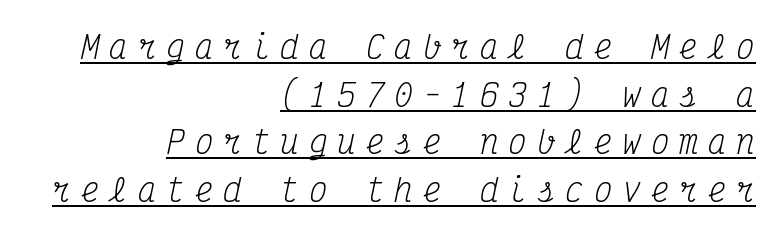
Q: Is the text bold? A: No.
Q: Is the text italic (slanted)? A: Yes, it leans right by about 12 degrees.
Q: Is the typeface a serif or a sans-serif typeface? A: Serif.
Q: Is the text underlined? A: Yes.
Q: How is the paragraph aligned? A: Right-aligned.
Q: Is the spacing between letters normal or unusually wide? A: Unusually wide.
Q: Is the spacing between lines tight, normal or loose? A: Normal.
Q: Width (condensed, normal, or wide)? A: Condensed.
Q: Stroke contrast? A: Medium.
Q: x-height? A: Medium.
Q: Monospaced? A: Yes.
